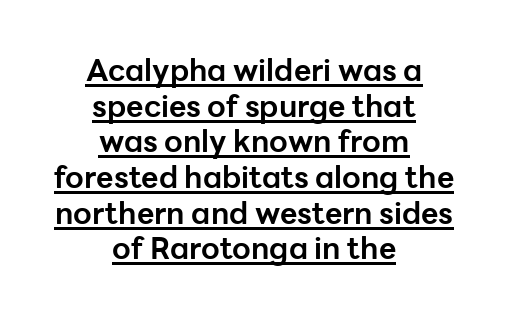
When letters stand straight like this, we call the style roman or upright. Letterform terminals end flat and unadorned throughout the passage. These lines are rendered in a variable-pitch font. In designer terms, the underline attribute is active on this setting. Where is the straight margin? There isn't one; the lines are centered. Default kerning and tracking; the words read as compact shapes.
